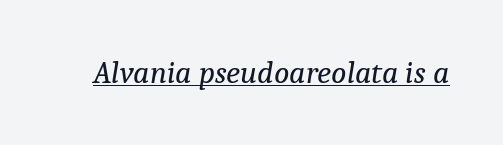
Serifs: yes, visible at the terminals of the letterforms. Summary of weight: not heavy and not bold. Between one letter and the next there's only the usual sliver of space. Quick note: underline on. The rendering uses natural spacing where letterforms have individual widths. Emphasis-style slanted type is in use.
